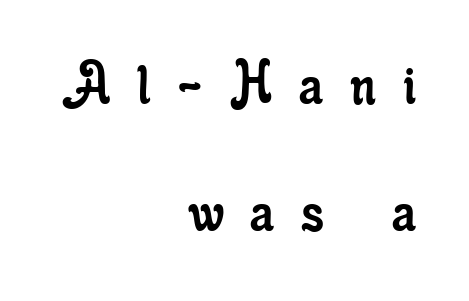
The image shows 67 px regular-weight, condensed serif type, upright; set right-aligned, line spacing 1.89x, unusually wide letter spacing (+0.4 em), not underlined; low stroke contrast and a small x-height.
